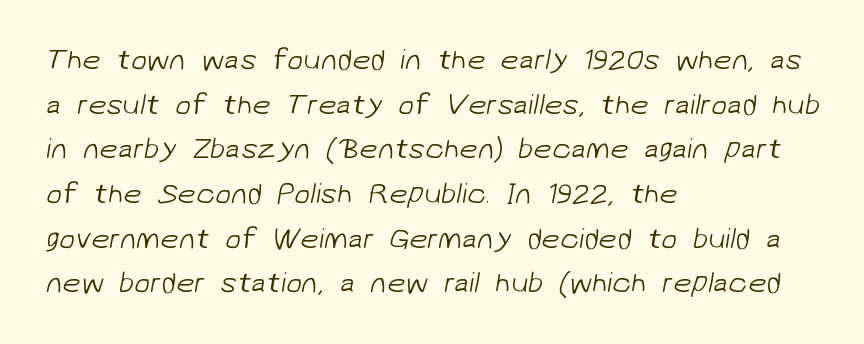
{"serif": "no", "bold": "no", "weight": "light", "width": "normal", "stroke_contrast": "low", "x_height": "medium", "monospaced": "no", "underline": "no", "align": "left", "line_spacing": "normal", "line_spacing_ratio": 1.54, "letter_spacing": "normal", "letter_spacing_em": 0.0, "glyph_px": 29}
